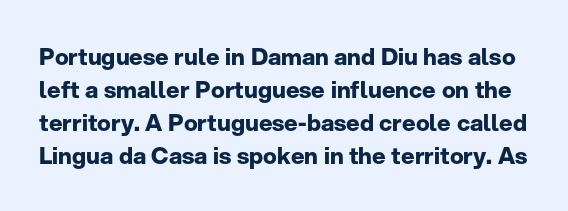
{"italic": "no", "bold": "yes", "underline": "no", "line_spacing": "normal", "line_spacing_ratio": 1.43, "letter_spacing": "normal", "letter_spacing_em": 0.0, "glyph_px": 23}
